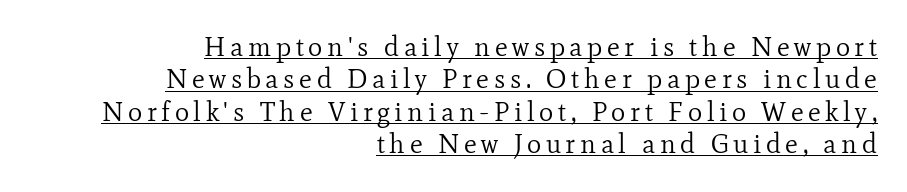
{"italic": "no", "bold": "no", "underline": "yes", "align": "right", "line_spacing_ratio": 1.2, "glyph_px": 27}
